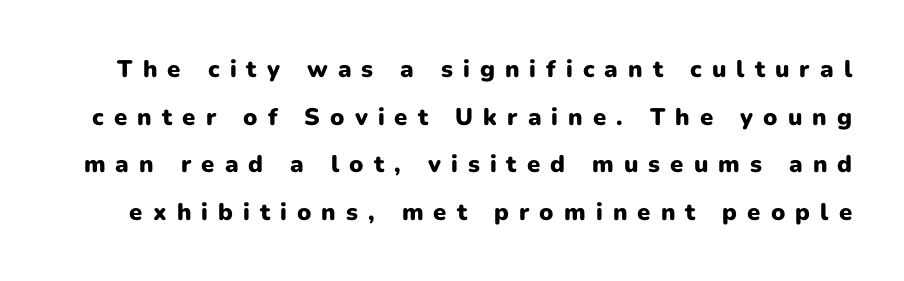
{"italic": "no", "bold": "yes", "underline": "no", "line_spacing": "loose", "line_spacing_ratio": 1.98, "letter_spacing": "wide", "letter_spacing_em": 0.42, "glyph_px": 24}
